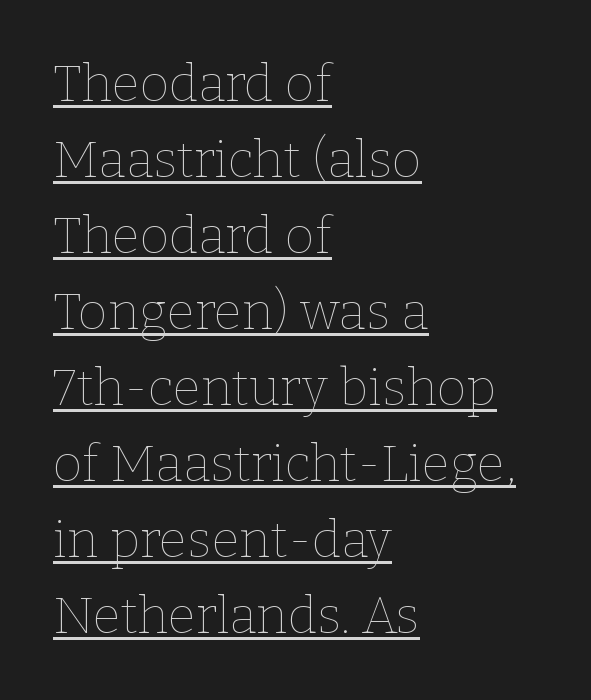
{"italic": "no", "bold": "no", "weight": "thin", "width": "normal", "stroke_contrast": "low", "x_height": "medium", "monospaced": "no", "underline": "yes", "align": "left", "line_spacing": "normal", "line_spacing_ratio": 1.49, "letter_spacing": "normal", "letter_spacing_em": 0.0, "glyph_px": 51}
